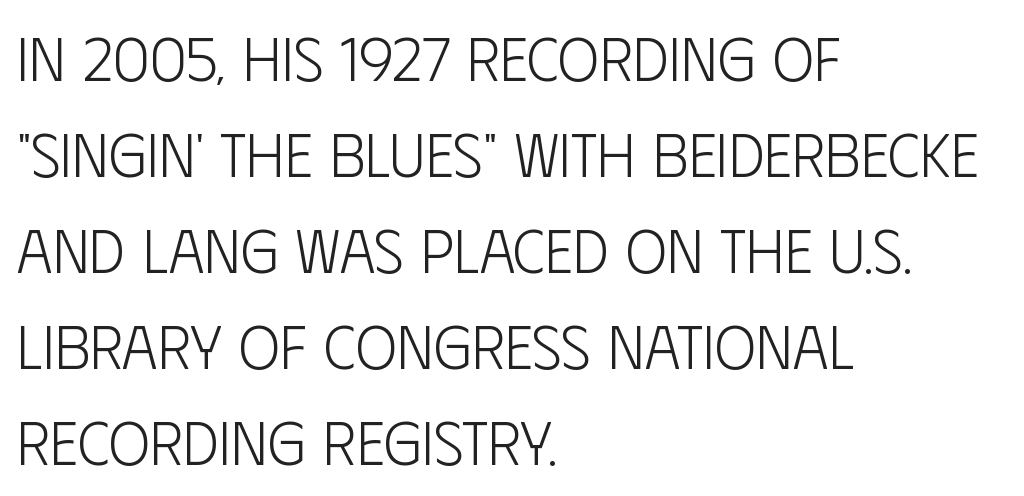
The image shows 62 px light, condensed sans-serif type, upright; set left-aligned, normal line spacing (1.55x), normal letter spacing, not underlined; low stroke contrast and a large x-height.
